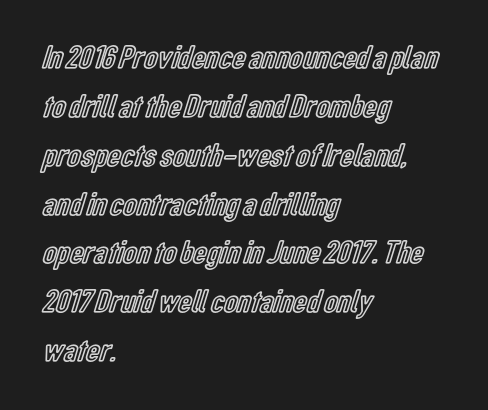
{"width": "condensed", "x_height": "medium", "monospaced": "no", "underline": "no", "align": "left", "line_spacing": "normal", "line_spacing_ratio": 1.48, "letter_spacing": "normal", "letter_spacing_em": 0.0, "glyph_px": 33}
